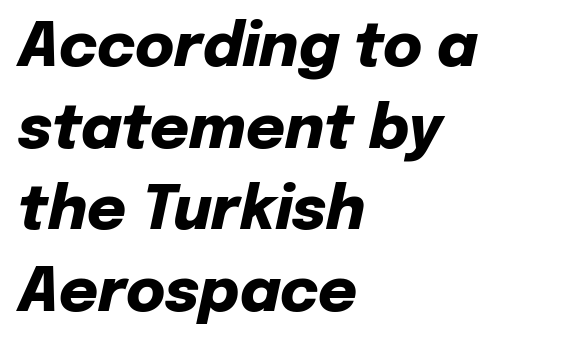
The image shows 60 px heavy type, italic (leaning right); set left-aligned, normal line spacing (1.36x), normal letter spacing, not underlined; low stroke contrast and a medium x-height.
